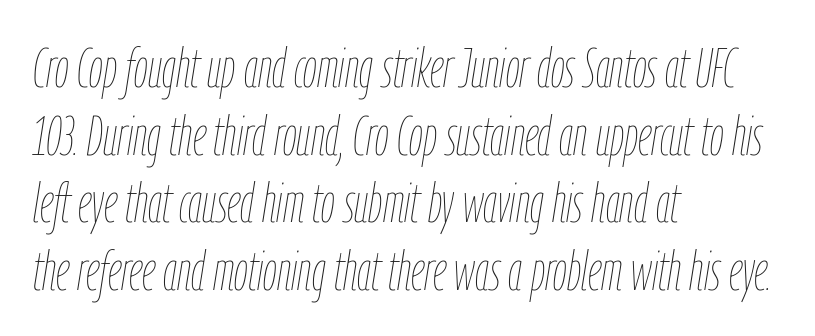
The glyphs are unaccompanied by any horizontal stroke below them. This is oblique type, the kind used for emphasis or titles. There is no visible air inserted between adjacent glyphs. Nothing heavy about these letters — not bold at all.
